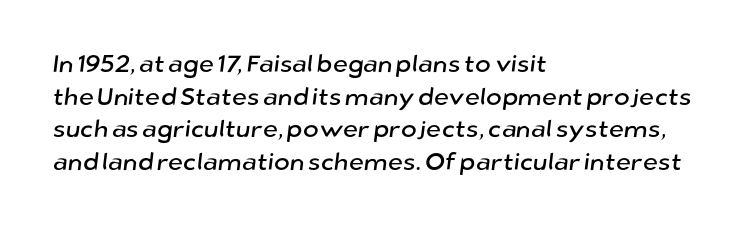
Q: Is the text underlined? A: No.
Q: How is the paragraph aligned? A: Left-aligned.
Q: Is the spacing between letters normal or unusually wide? A: Normal.
Q: Is the spacing between lines tight, normal or loose? A: Normal.
